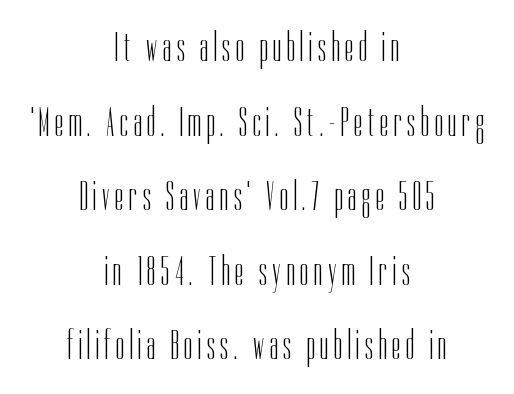
{"serif": "no", "italic": "no", "bold": "no", "weight": "light", "width": "condensed", "stroke_contrast": "low", "x_height": "medium", "monospaced": "no", "underline": "no", "align": "center", "line_spacing_ratio": 1.82, "glyph_px": 41}
